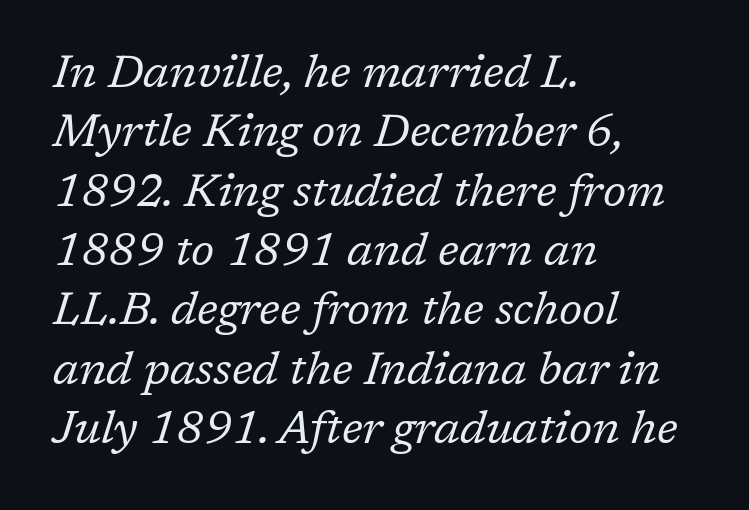
Short and long lines alike share a common starting point at left. Weight class: somewhere from thin through regular. This sample has the flowing, uneven cadence of proportional lettering. I'd call this a serif setting — the letters wear small feet.
